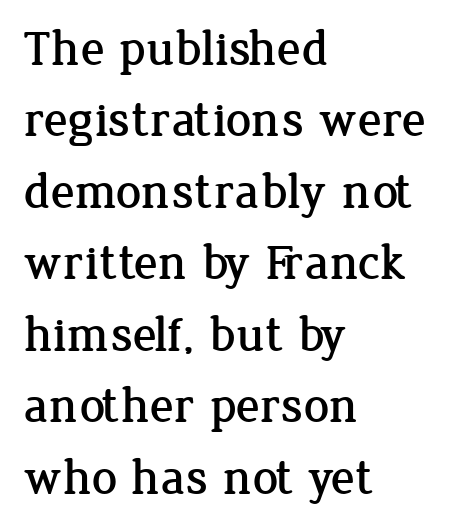
{"serif": "yes", "italic": "no", "width": "normal", "stroke_contrast": "low", "x_height": "medium", "monospaced": "no", "underline": "no", "align": "left", "line_spacing": "normal", "line_spacing_ratio": 1.43, "letter_spacing": "normal", "letter_spacing_em": 0.0, "glyph_px": 50}
